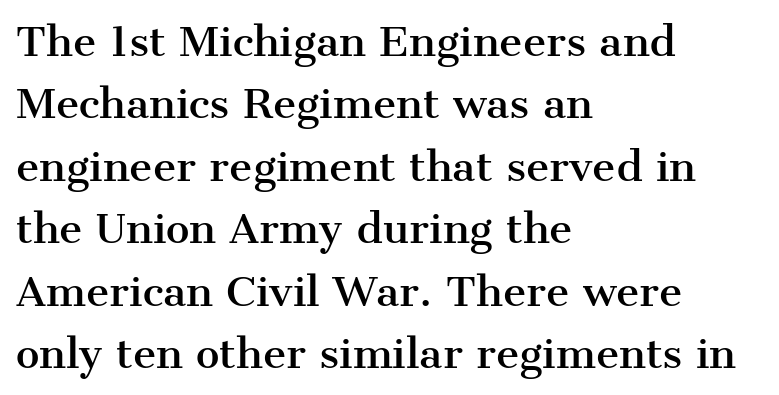
{"serif": "yes", "italic": "no", "width": "normal", "stroke_contrast": "medium", "x_height": "medium", "monospaced": "no", "underline": "no", "align": "left", "line_spacing": "normal", "line_spacing_ratio": 1.56, "letter_spacing": "normal", "letter_spacing_em": 0.0, "glyph_px": 40}
